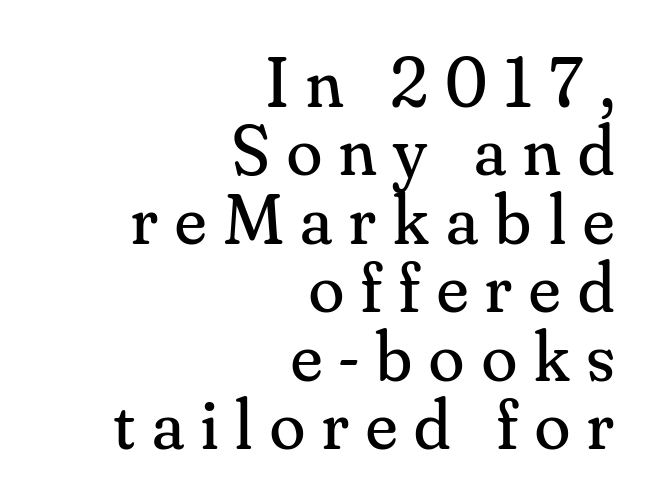
Q: Is the text bold? A: No.
Q: Is the text italic (slanted)? A: No, it is upright.
Q: Is the typeface a serif or a sans-serif typeface? A: Serif.
Q: Is the text underlined? A: No.
Q: How is the paragraph aligned? A: Right-aligned.
Q: Is the spacing between letters normal or unusually wide? A: Unusually wide.
Q: Is the spacing between lines tight, normal or loose? A: Tight.
Q: Width (condensed, normal, or wide)? A: Normal.
Q: Stroke contrast? A: Medium.
Q: x-height? A: Small.
Q: Monospaced? A: No.
